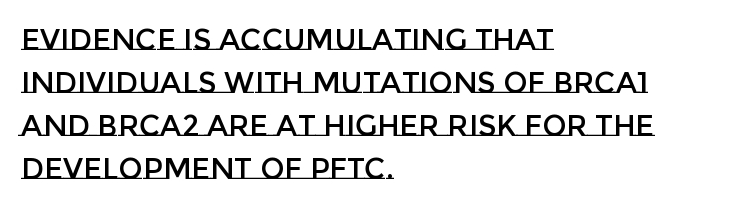
The image shows 29 px text type, upright; set left-aligned, normal line spacing (1.48x), normal letter spacing, not underlined; low stroke contrast and a large x-height.
